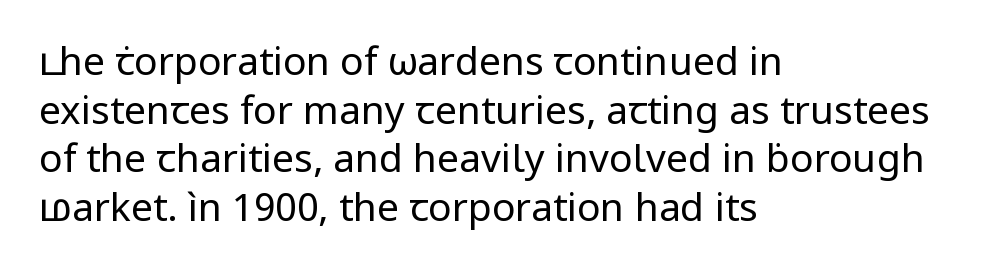
Q: Is the text bold? A: No.
Q: Is the text italic (slanted)? A: No, it is upright.
Q: Is the typeface a serif or a sans-serif typeface? A: Sans-serif.
Q: Is the text underlined? A: No.
Q: How is the paragraph aligned? A: Left-aligned.
Q: Is the spacing between letters normal or unusually wide? A: Normal.
Q: Is the spacing between lines tight, normal or loose? A: Normal.
Q: Width (condensed, normal, or wide)? A: Normal.
Q: Stroke contrast? A: Low.
Q: x-height? A: Medium.
Q: Monospaced? A: No.
